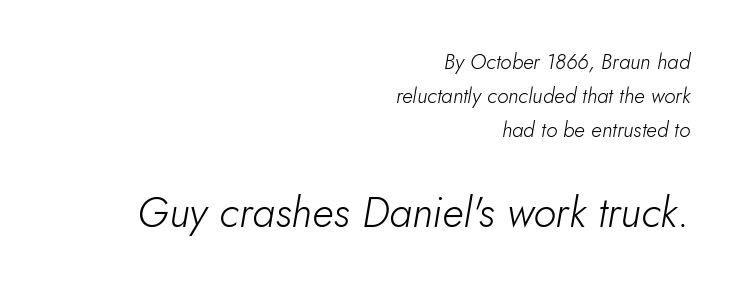
Q: Is the text bold? A: No.
Q: Is the text italic (slanted)? A: Yes, it leans right by about 5 degrees.
Q: Is the text underlined? A: No.
Q: How is the paragraph aligned? A: Right-aligned.
Q: Is the spacing between letters normal or unusually wide? A: Normal.
Q: Is the spacing between lines tight, normal or loose? A: Normal.
Q: Which block of text is set in a larger size, the first (top) or the second (bottom)? A: The second (bottom) one.
Q: Width (condensed, normal, or wide)? A: Normal.
Q: Stroke contrast? A: Low.
Q: x-height? A: Small.
Q: Monospaced? A: No.
